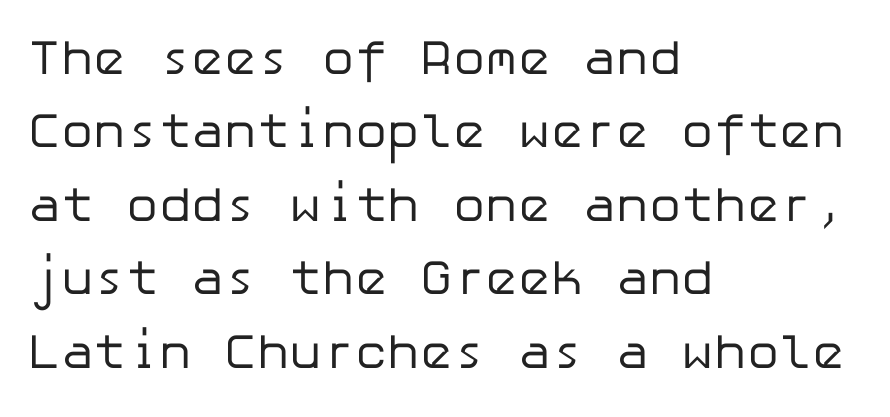
The image shows 49 px regular-weight sans-serif type, upright; set left-aligned, normal line spacing (1.5x), normal letter spacing, not underlined; low stroke contrast and a medium x-height.
